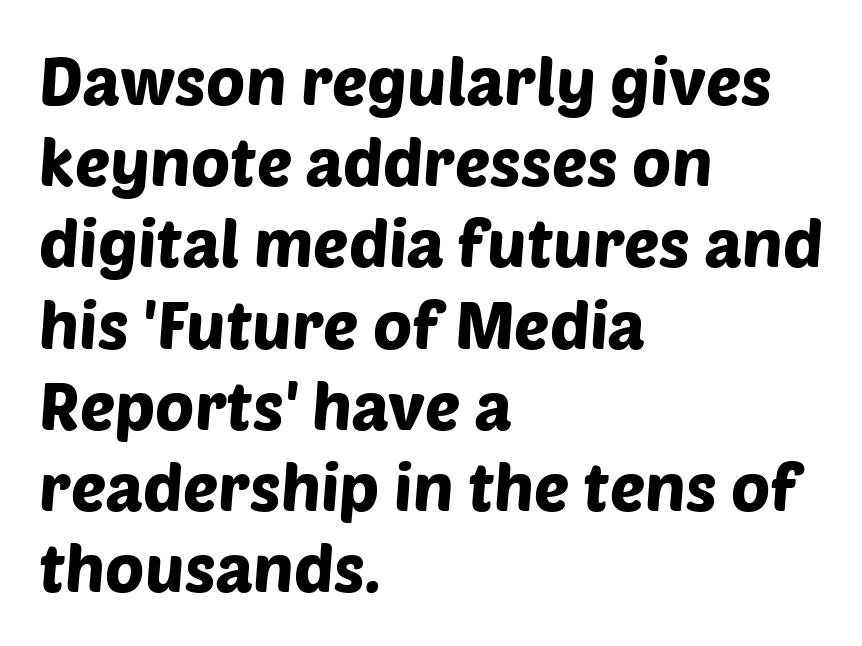
Q: Is the typeface a serif or a sans-serif typeface? A: Sans-serif.
Q: Is the text underlined? A: No.
Q: How is the paragraph aligned? A: Left-aligned.
Q: Is the spacing between letters normal or unusually wide? A: Normal.
Q: Width (condensed, normal, or wide)? A: Normal.
Q: Stroke contrast? A: Low.
Q: x-height? A: Large.
Q: Monospaced? A: No.
